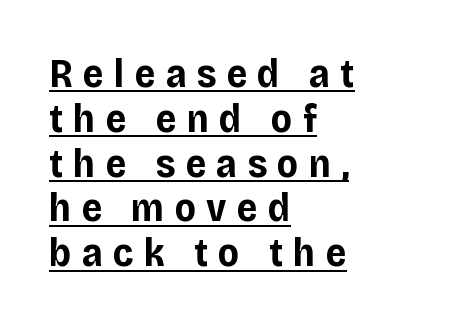
Spacing verdict: proportional, widths tailored to each character. The characters look thick and weighty, a clear bold. Tracking value appears strongly positive — letters spread wide. The lettering is marked with a stroke running underneath it. The specimen reads as upright at a glance. Regarding leading, the lines here are crowded together.
